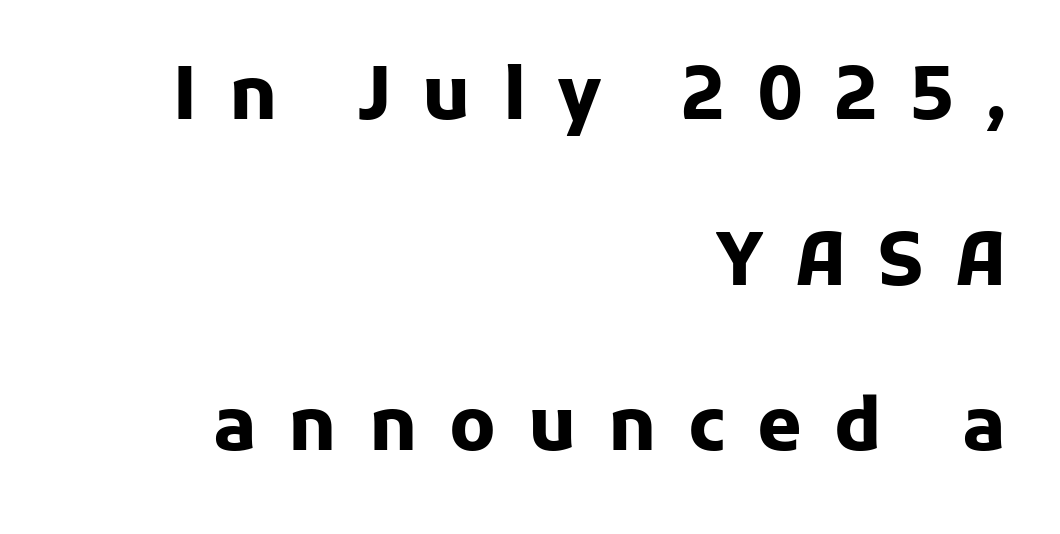
This rendering uses right alignment, leaving the left contour irregular. Short note: letters widely spaced. Look at the bottom of the vertical strokes: they stop flat, with no serifs. Compared with typical paragraphs, the rows here are farther apart. A dark, heavy texture on the line: the type is bold.
